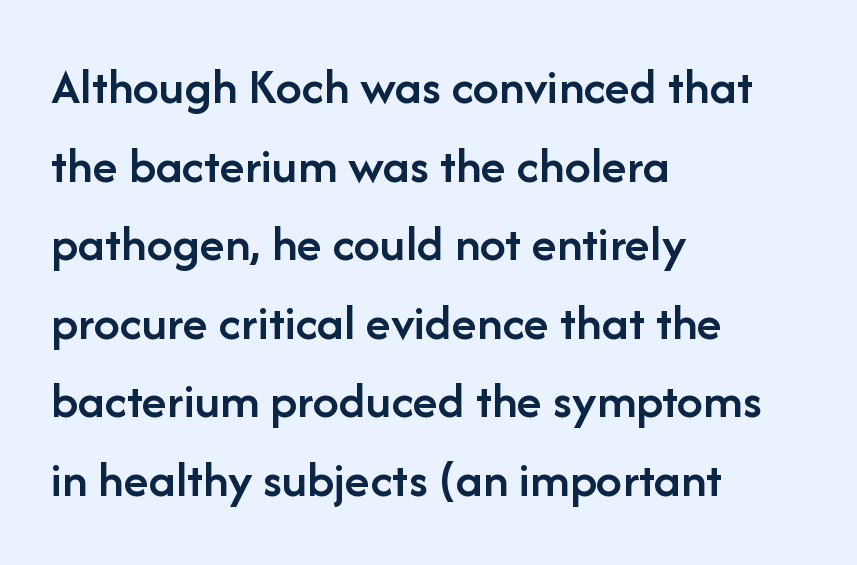
Q: Is the text bold? A: Semi-bold.
Q: Is the text italic (slanted)? A: No, it is upright.
Q: Is the typeface a serif or a sans-serif typeface? A: Sans-serif.
Q: Is the text underlined? A: No.
Q: How is the paragraph aligned? A: Left-aligned.
Q: Is the spacing between letters normal or unusually wide? A: Normal.
Q: Is the spacing between lines tight, normal or loose? A: Normal.
Q: Width (condensed, normal, or wide)? A: Normal.
Q: Stroke contrast? A: Low.
Q: x-height? A: Medium.
Q: Monospaced? A: No.
